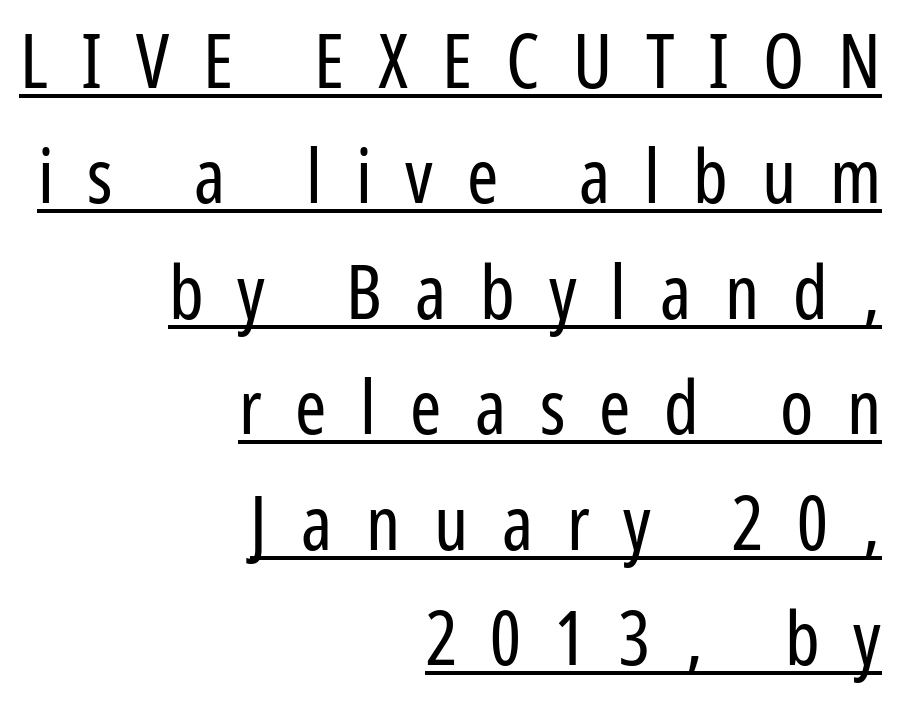
Q: Is the text bold? A: No.
Q: Is the text italic (slanted)? A: No, it is upright.
Q: Is the typeface a serif or a sans-serif typeface? A: Sans-serif.
Q: Is the text underlined? A: Yes.
Q: How is the paragraph aligned? A: Right-aligned.
Q: Is the spacing between letters normal or unusually wide? A: Unusually wide.
Q: Is the spacing between lines tight, normal or loose? A: Normal.
Q: Width (condensed, normal, or wide)? A: Condensed.
Q: Stroke contrast? A: Low.
Q: x-height? A: Medium.
Q: Monospaced? A: No.
